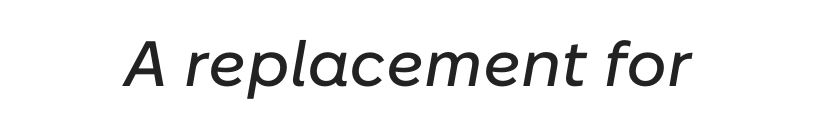
Typeset on center — no edge is straight. Note the varied advance widths — an 'i' is clearly narrower than an 'm'. The letterforms sit shoulder to shoulder at normal distance. Descenders are the only things crossing below the line. The font's italic variant was chosen for this text.
